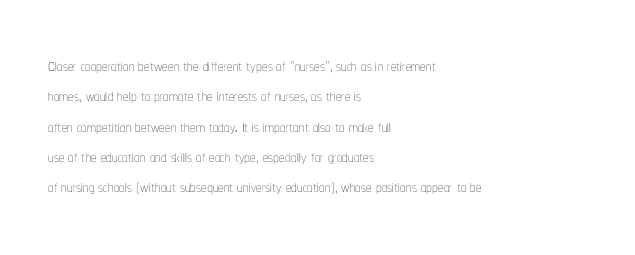
A quiet, ordinary-to-light weight characterises the typeface. The text block is weighted toward the left margin, trailing off unevenly rightward. This rendering leaves character spacing at its baseline value. Characters remain perfectly vertical along every line. The strip under each line holds only bare page.
